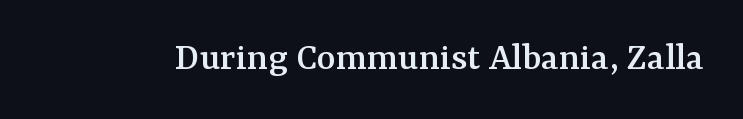
Bare-footed words on every line. Upright lettering throughout. Stroke terminals: seriffed. The passage shown is typed in a proportional face where columns would drift.
